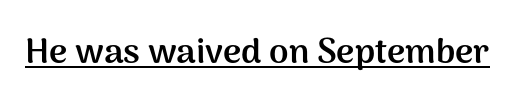
{"serif": "no", "italic": "no", "bold": "yes", "weight": "semibold", "width": "normal", "stroke_contrast": "medium", "x_height": "medium", "monospaced": "no", "underline": "yes", "letter_spacing": "normal", "letter_spacing_em": 0.0, "glyph_px": 35}
